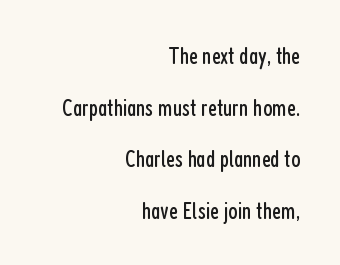
The image shows 24 px text type, upright; set right-aligned, loose line spacing (2.15x), normal letter spacing, not underlined.
